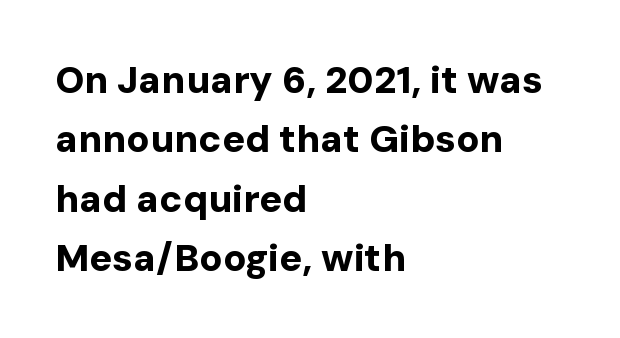
The image shows 38 px bold sans-serif type, upright; set left-aligned, normal line spacing (1.56x), normal letter spacing, not underlined; low stroke contrast and a medium x-height.
